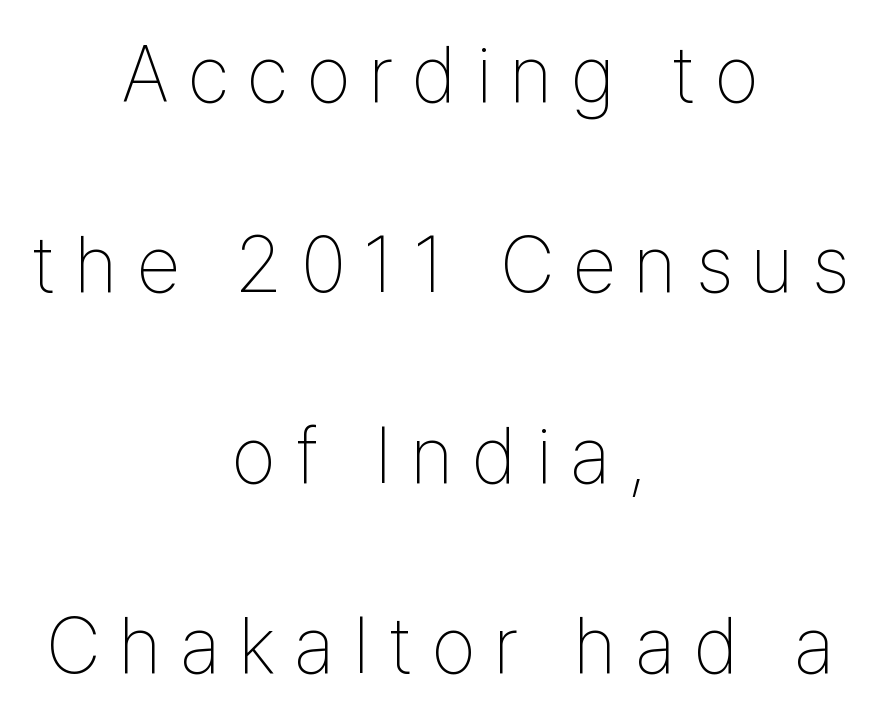
{"serif": "no", "italic": "no", "bold": "no", "weight": "thin", "width": "condensed", "stroke_contrast": "low", "x_height": "medium", "monospaced": "no", "underline": "no", "align": "center", "line_spacing": "loose", "line_spacing_ratio": 2.41, "letter_spacing": "wide", "letter_spacing_em": 0.24, "glyph_px": 79}
